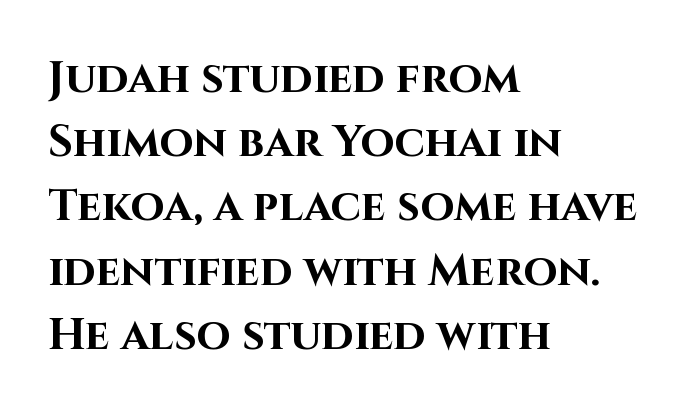
The image shows 44 px bold sans-serif type, upright; set left-aligned, normal line spacing (1.46x), normal letter spacing, not underlined; high stroke contrast and a large x-height.
